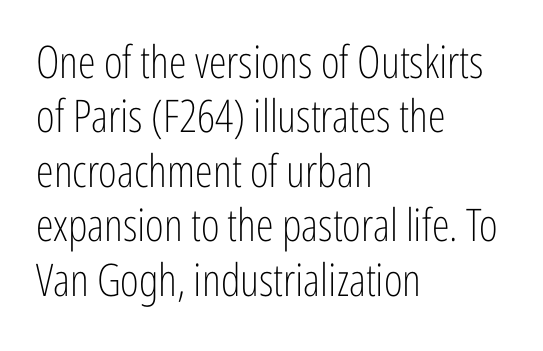
The image shows 45 px light, condensed sans-serif type, upright; set left-aligned, line spacing 1.21x, normal letter spacing, not underlined; low stroke contrast and a medium x-height.
